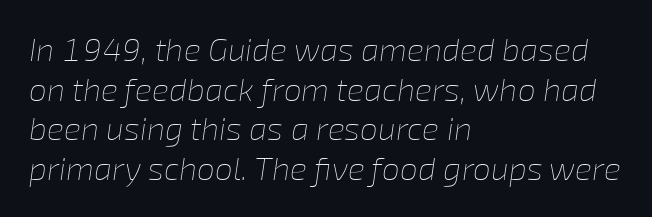
The image shows 32 px thin type, italic (leaning right); set left-aligned, line spacing 1.24x, normal letter spacing, not underlined; low stroke contrast and a medium x-height.
